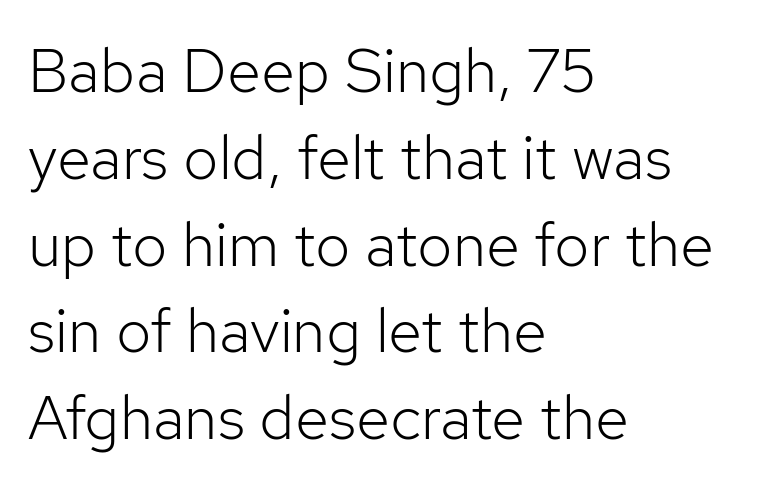
The image shows 62 px light sans-serif type, upright; set left-aligned, normal line spacing (1.4x), normal letter spacing, not underlined; low stroke contrast and a medium x-height.
